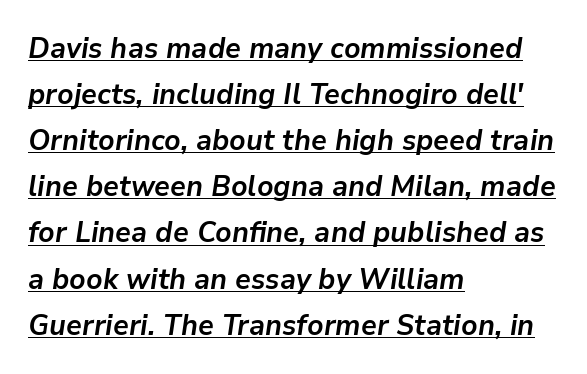
The image shows 29 px semibold type, italic (leaning right); set left-aligned, normal line spacing (1.59x), normal letter spacing, underlined; low stroke contrast and a medium x-height.
